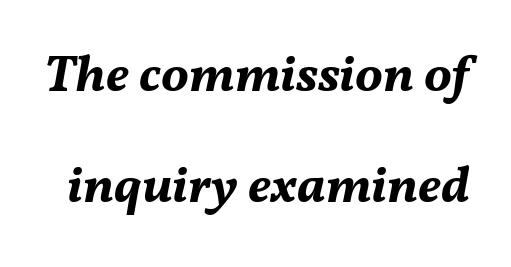
{"italic": "yes", "lean": "right", "slant_degrees": 11, "bold": "yes", "weight": "bold", "width": "normal", "stroke_contrast": "medium", "x_height": "medium", "monospaced": "no", "underline": "no", "line_spacing": "loose", "line_spacing_ratio": 2.14, "letter_spacing": "normal", "letter_spacing_em": 0.0, "glyph_px": 52}
